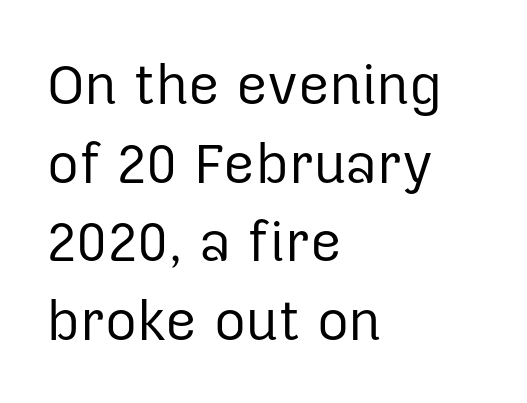
In CSS terms this would be text-align: left. Observe the absence of serifs on each vertical stroke in this sample. Underlining? Definitely not there. Every stem runs plumb, perpendicular to the baseline. Proportional: the letters do not fall into vertical columns.
